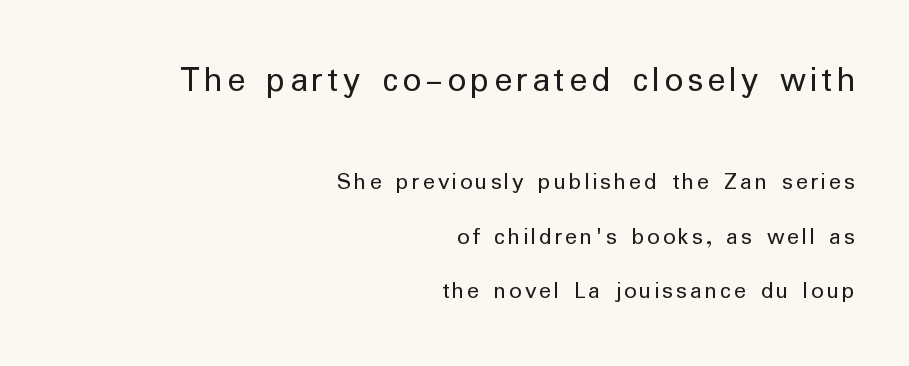
Examine the stroke ends and you'll find no serifs. This is roman type, the default non-slanted kind. The passage shown is not bold in any degree. This sample has the flowing, uneven cadence of proportional lettering.
